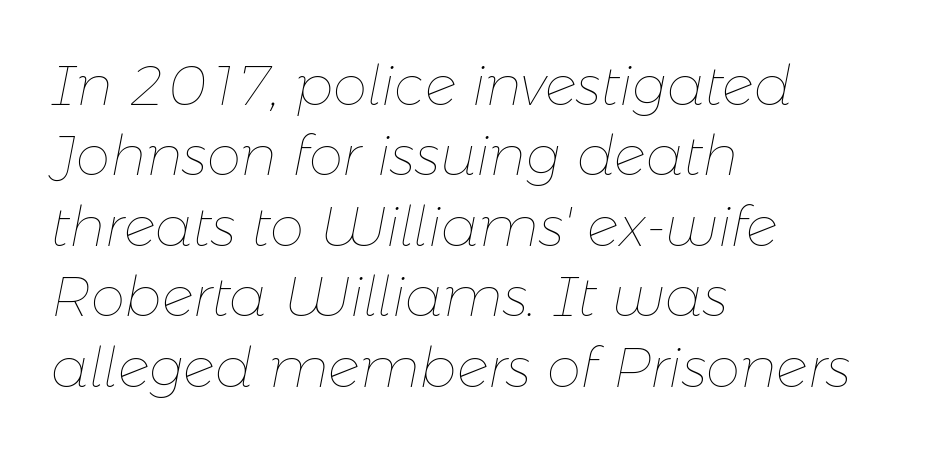
The image shows 55 px thin type, italic (leaning right); set left-aligned, normal line spacing (1.28x), normal letter spacing, not underlined; low stroke contrast and a medium x-height.
